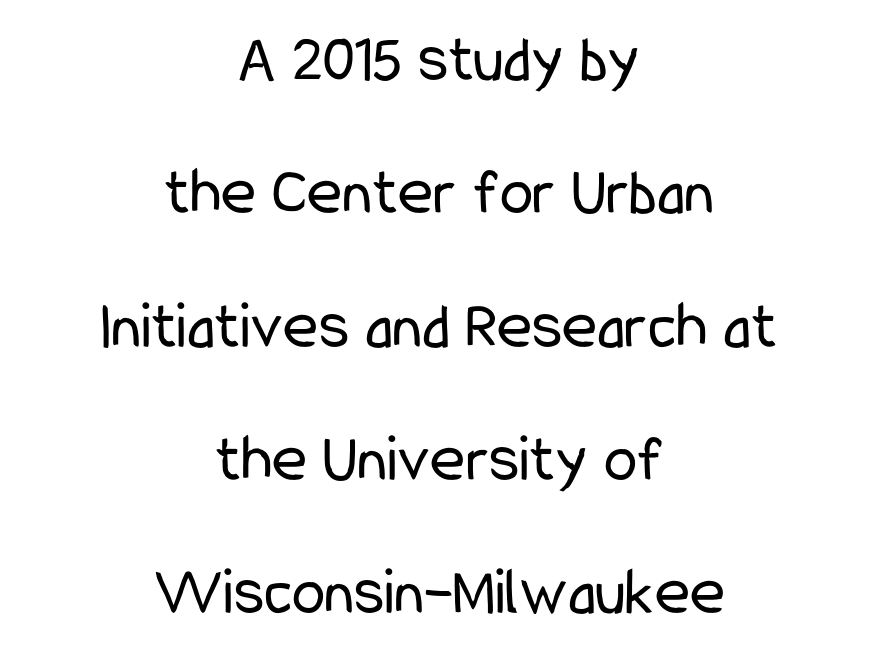
The image shows 67 px regular-weight, condensed sans-serif type, upright; set centered, loose line spacing (1.99x), normal letter spacing, not underlined; low stroke contrast and a medium x-height.
